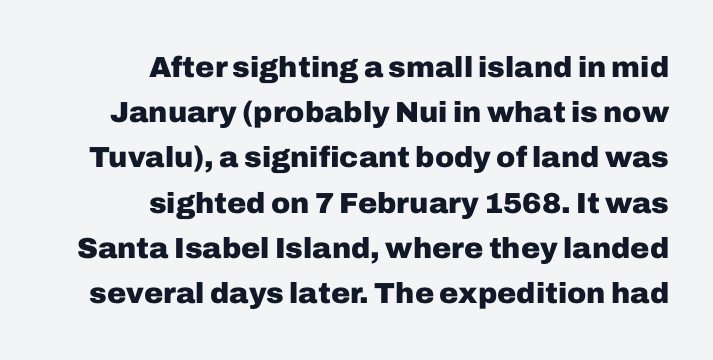
Q: Is the text bold? A: Yes.
Q: Is the text italic (slanted)? A: No, it is upright.
Q: Is the typeface a serif or a sans-serif typeface? A: Sans-serif.
Q: Is the text underlined? A: No.
Q: How is the paragraph aligned? A: Right-aligned.
Q: Is the spacing between letters normal or unusually wide? A: Normal.
Q: Is the spacing between lines tight, normal or loose? A: Normal.
Q: Width (condensed, normal, or wide)? A: Normal.
Q: Stroke contrast? A: Low.
Q: x-height? A: Medium.
Q: Monospaced? A: No.
